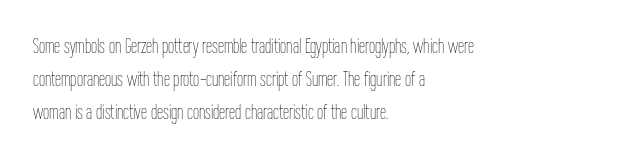
Descender tails drop into unmarked territory. Vertically, the passage feels balanced, rows spaced as you'd expect. The typesetter chose a ragged-right arrangement here. The typography opts for an upright posture over an oblique one. The rendering keeps characters at their native spacing. Stroke mass is kept to a normal reading level or below.
